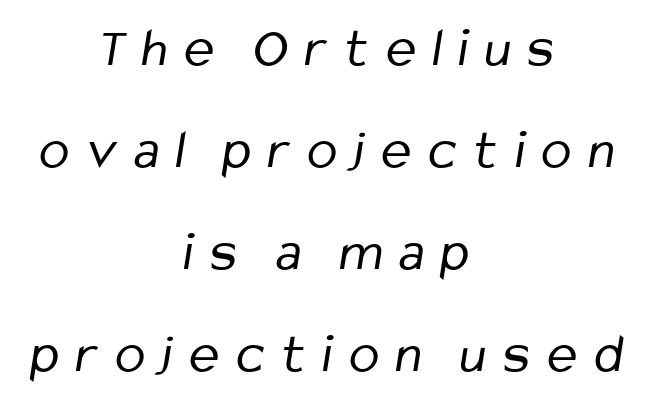
The image shows 56 px regular-weight, condensed sans-serif type; set centered, line spacing 1.82x, unusually wide letter spacing (+0.3 em), not underlined; low stroke contrast and a medium x-height.
